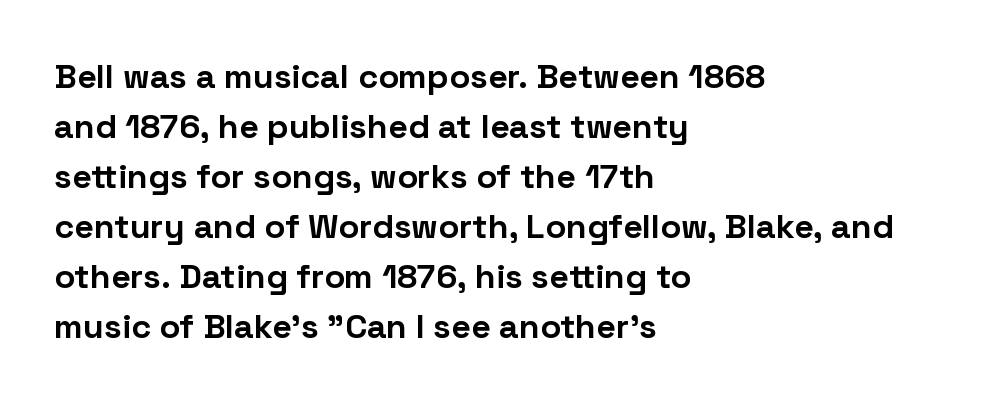
Looks like regular typesetting: each glyph gets only the width it needs. These lines are set flush left with a ragged right edge. The face used here is a sans, in the tradition of grotesques and geometrics. The rendering keeps characters at their native spacing. Characters remain perfectly vertical along every line. The lines sit at an ordinary, default distance from one another.
